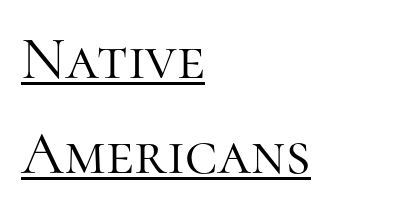
{"serif": "yes", "italic": "no", "bold": "no", "weight": "light", "width": "normal", "stroke_contrast": "high", "x_height": "medium", "monospaced": "no", "underline": "yes", "align": "left", "line_spacing": "normal", "line_spacing_ratio": 1.56, "letter_spacing": "normal", "letter_spacing_em": 0.0, "glyph_px": 61}
